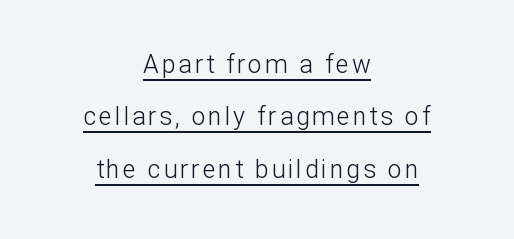
The image shows 25 px text type, upright; set centered, loose line spacing (2.1x), underlined.
